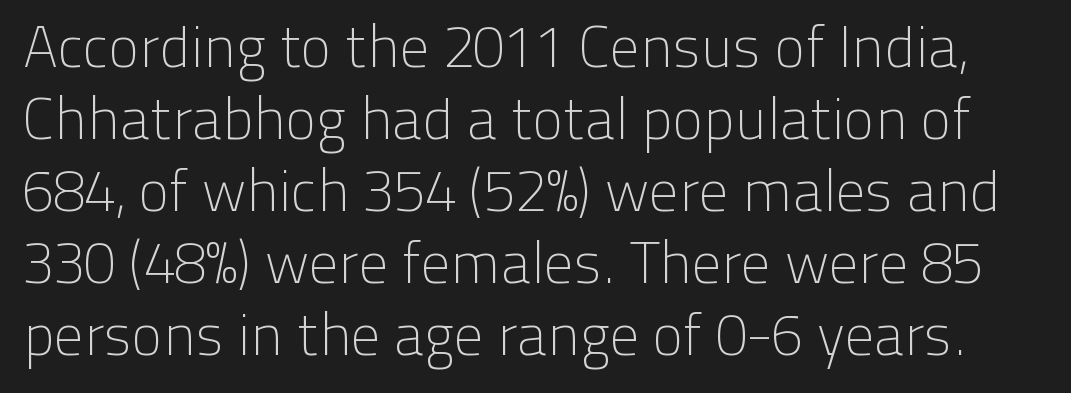
Q: Is the text bold? A: No.
Q: Is the text italic (slanted)? A: No, it is upright.
Q: Is the typeface a serif or a sans-serif typeface? A: Sans-serif.
Q: Is the text underlined? A: No.
Q: Is the spacing between letters normal or unusually wide? A: Normal.
Q: Width (condensed, normal, or wide)? A: Normal.
Q: Stroke contrast? A: Low.
Q: x-height? A: Medium.
Q: Monospaced? A: No.
